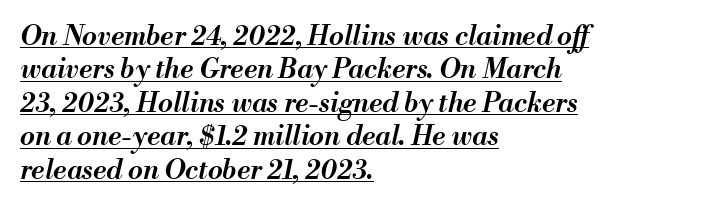
Q: Is the text bold? A: Semi-bold.
Q: Is the text italic (slanted)? A: Yes, it leans right by about 13 degrees.
Q: Is the text underlined? A: Yes.
Q: How is the paragraph aligned? A: Left-aligned.
Q: Is the spacing between letters normal or unusually wide? A: Normal.
